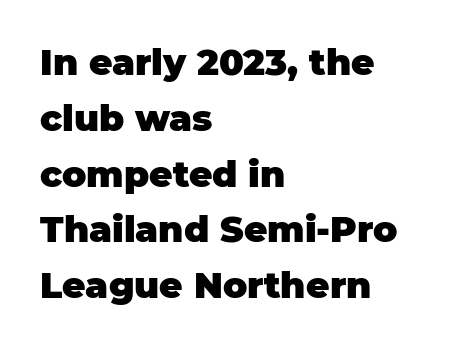
{"serif": "no", "italic": "no", "bold": "yes", "weight": "heavy", "width": "normal", "stroke_contrast": "low", "x_height": "large", "monospaced": "no", "underline": "no", "align": "left", "line_spacing": "normal", "line_spacing_ratio": 1.55, "letter_spacing": "normal", "letter_spacing_em": 0.0, "glyph_px": 36}
